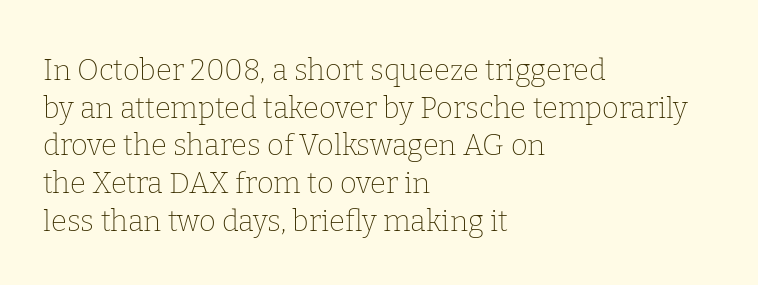
{"serif": "yes", "italic": "no", "bold": "no", "weight": "thin", "width": "normal", "stroke_contrast": "low", "x_height": "medium", "monospaced": "no", "underline": "no", "align": "left", "line_spacing": "normal", "line_spacing_ratio": 1.3, "letter_spacing": "normal", "letter_spacing_em": 0.0, "glyph_px": 29}
